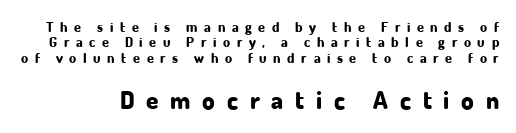
The image shows 25 px bold type, upright; set tight line spacing (1.1x), unusually wide letter spacing (+0.47 em), not underlined; the second (bottom) block is 1.79x larger.
